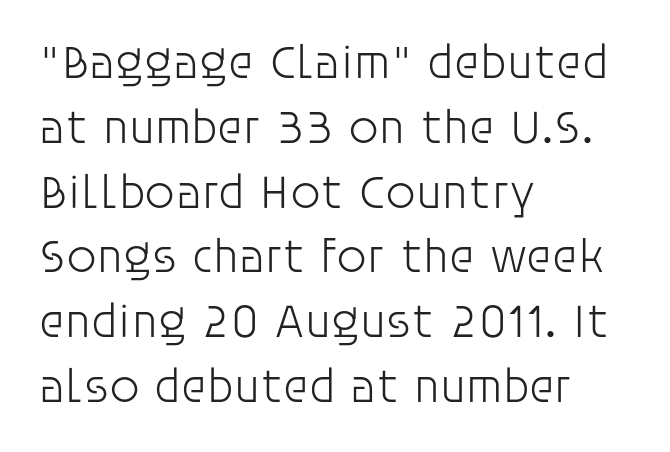
{"serif": "no", "italic": "no", "bold": "no", "weight": "light", "width": "normal", "stroke_contrast": "low", "x_height": "large", "monospaced": "no", "underline": "no", "align": "left", "line_spacing": "normal", "line_spacing_ratio": 1.35, "letter_spacing": "normal", "letter_spacing_em": 0.0, "glyph_px": 48}
